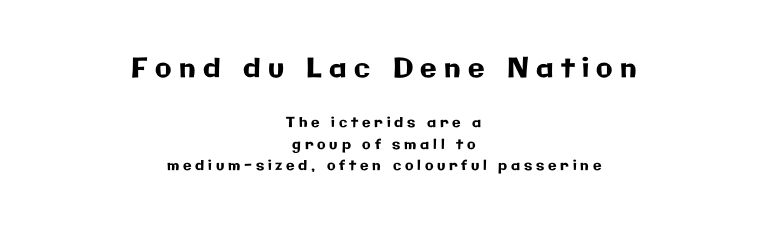
Compared with a flush-left layout, this one balances lines on the center instead. Each row of text sits above clean, open space. The block of text has a typical density, with ordinary space between rows. The horizontal fit of the characters is loose and conspicuously gappy.
